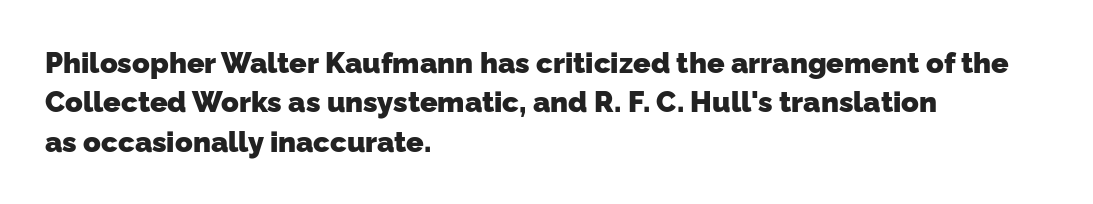
{"serif": "no", "bold": "yes", "weight": "heavy", "width": "normal", "stroke_contrast": "low", "x_height": "medium", "monospaced": "no", "underline": "no", "align": "left", "line_spacing": "normal", "line_spacing_ratio": 1.36, "letter_spacing": "normal", "letter_spacing_em": 0.0, "glyph_px": 29}
